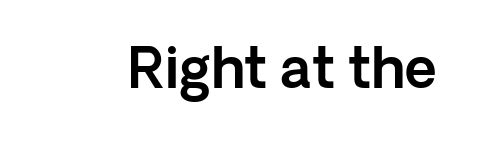
Q: Is the text italic (slanted)? A: No, it is upright.
Q: Is the typeface a serif or a sans-serif typeface? A: Sans-serif.
Q: Is the text underlined? A: No.
Q: Is the spacing between letters normal or unusually wide? A: Normal.
Q: Width (condensed, normal, or wide)? A: Normal.
Q: x-height? A: Medium.
Q: Monospaced? A: No.
